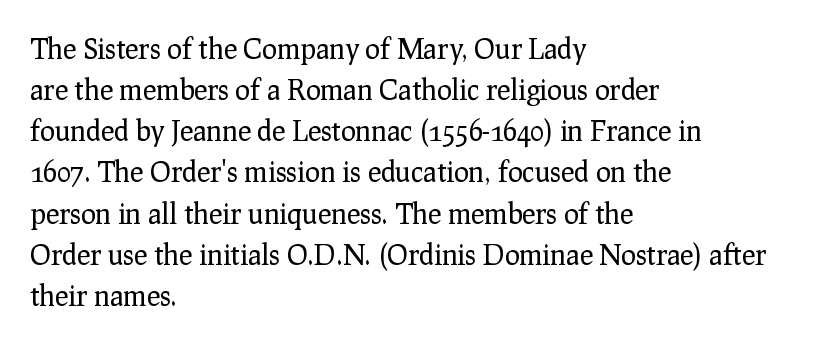
{"serif": "yes", "italic": "no", "bold": "no", "weight": "regular", "width": "normal", "stroke_contrast": "low", "x_height": "medium", "monospaced": "no", "underline": "no", "align": "left", "line_spacing": "normal", "line_spacing_ratio": 1.47, "letter_spacing": "normal", "letter_spacing_em": 0.0, "glyph_px": 28}
